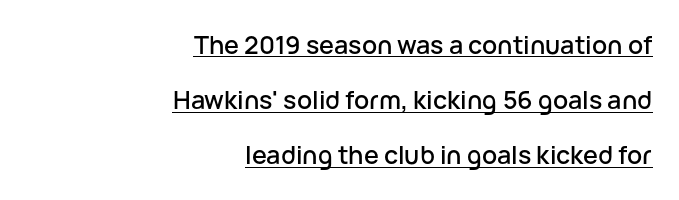
The image shows 25 px text type, upright; set right-aligned, loose line spacing (2.21x), normal letter spacing, underlined.
